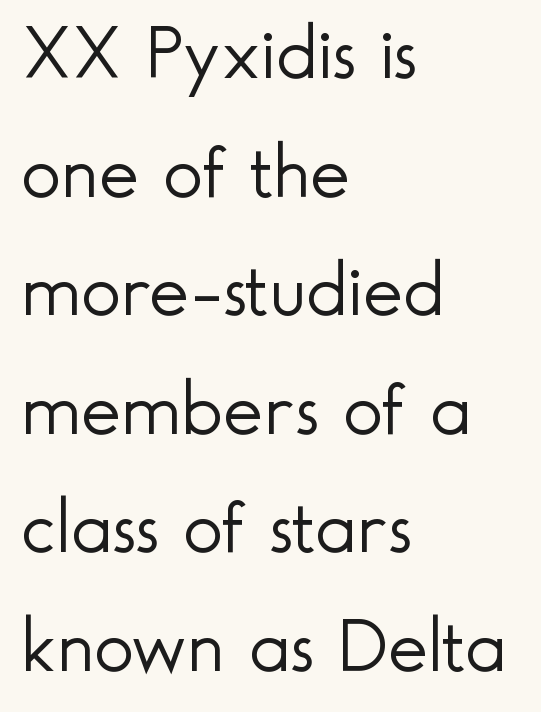
Type style note: lacks serifs. This sample has the flowing, uneven cadence of proportional lettering. Posture: vertical. Anything drawn beneath the words? Only blank space.
